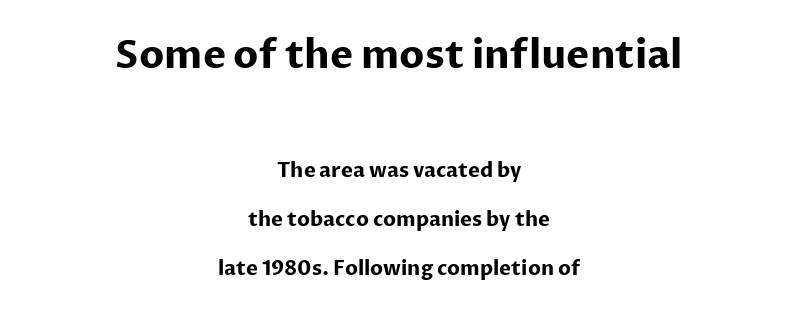
The image shows 39 px bold sans-serif type, upright; set centered, loose line spacing (2.47x), normal letter spacing, not underlined; the first (top) block is 1.95x larger; low stroke contrast and a medium x-height.
